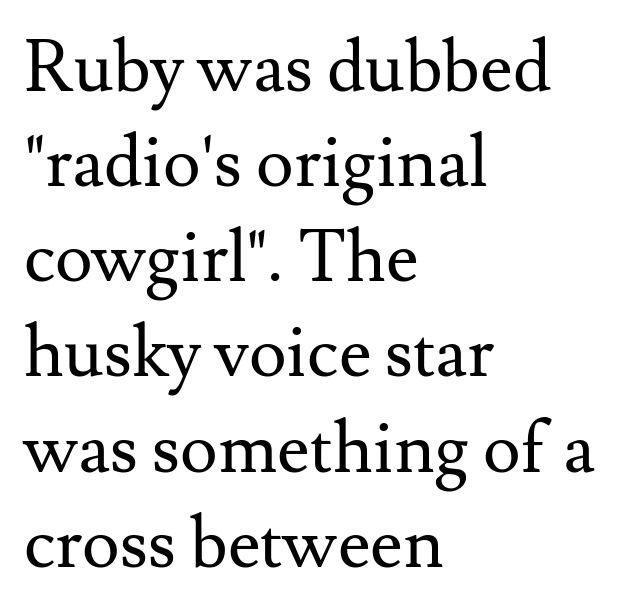
Horizontal bands of white between lines are of average thickness. Plain, unruled lines of type. Short and long lines alike share a common starting point at left. The specimen reads as upright at a glance. Tracking value appears to be zero — textbook default spacing. The letters advance in unequal steps, a hallmark of proportional type.
